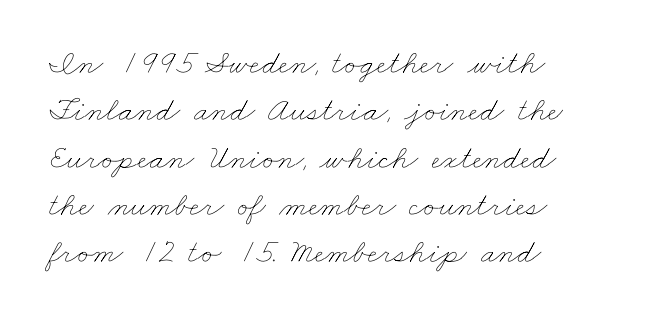
The image shows 34 px thin, wide type; set left-aligned, normal line spacing (1.39x), normal letter spacing, not underlined; low stroke contrast and a small x-height.
